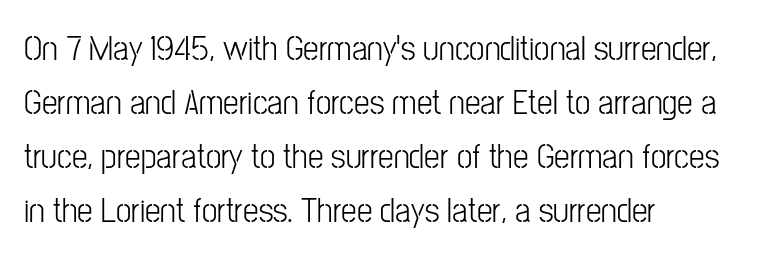
Looks like regular typesetting: each glyph gets only the width it needs. The space directly below the letters is spotless. The line-height multiplier appears to be the usual default. Every row of glyphs begins at an identical x-position on the left.
